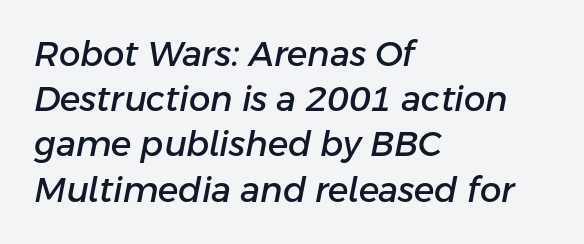
Q: Is the text italic (slanted)? A: Yes, it leans right by about 11 degrees.
Q: Is the text underlined? A: No.
Q: How is the paragraph aligned? A: Left-aligned.
Q: Is the spacing between letters normal or unusually wide? A: Normal.
Q: Is the spacing between lines tight, normal or loose? A: Normal.
Q: Width (condensed, normal, or wide)? A: Normal.
Q: Stroke contrast? A: Low.
Q: x-height? A: Medium.
Q: Monospaced? A: No.
